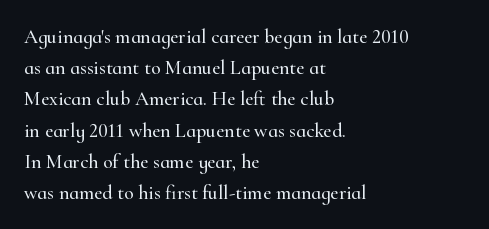
{"italic": "no", "underline": "no", "align": "left", "line_spacing": "normal", "line_spacing_ratio": 1.56, "letter_spacing": "normal", "letter_spacing_em": 0.0, "glyph_px": 20}
